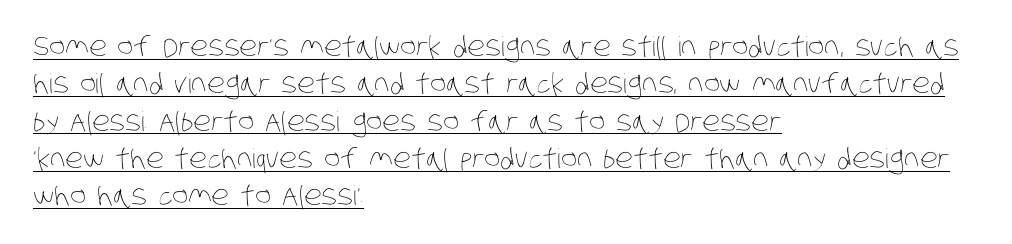
{"bold": "no", "underline": "yes", "align": "left", "line_spacing": "normal", "line_spacing_ratio": 1.38, "letter_spacing": "normal", "letter_spacing_em": 0.0, "glyph_px": 27}
